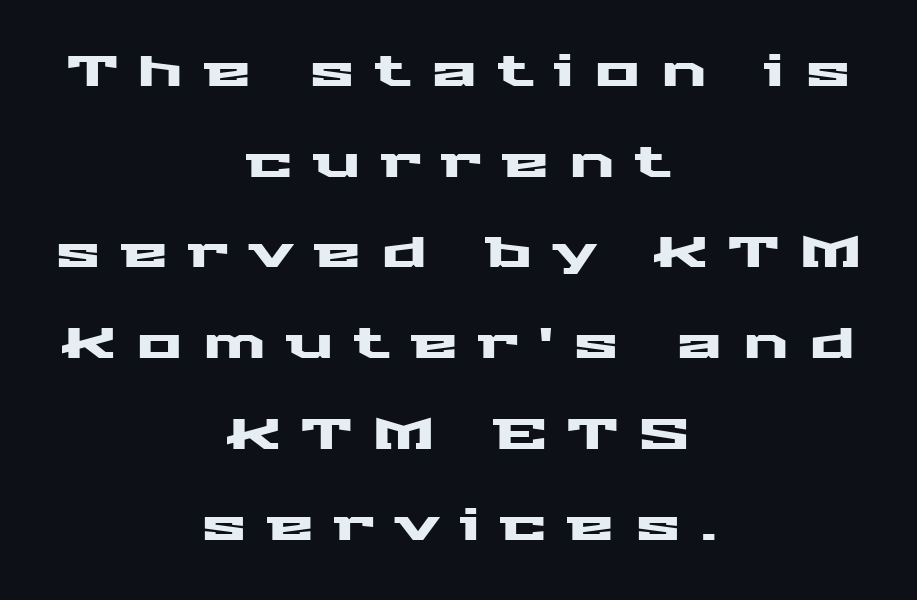
Q: Is the text italic (slanted)? A: No, it is upright.
Q: Is the typeface a serif or a sans-serif typeface? A: Sans-serif.
Q: Is the text underlined? A: No.
Q: How is the paragraph aligned? A: Centered.
Q: Is the spacing between letters normal or unusually wide? A: Unusually wide.
Q: Is the spacing between lines tight, normal or loose? A: Loose.
Q: Width (condensed, normal, or wide)? A: Wide.
Q: Stroke contrast? A: Medium.
Q: x-height? A: Medium.
Q: Monospaced? A: No.
